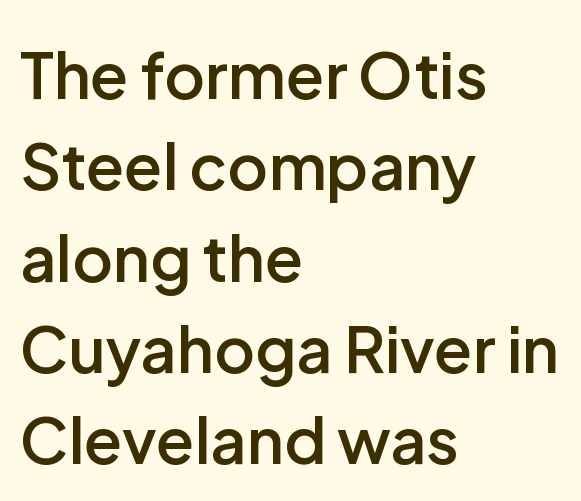
{"serif": "no", "italic": "no", "bold": "semi", "weight": "semibold", "width": "normal", "stroke_contrast": "low", "x_height": "medium", "monospaced": "no", "underline": "no", "align": "left", "line_spacing": "normal", "line_spacing_ratio": 1.45, "letter_spacing": "normal", "letter_spacing_em": 0.0, "glyph_px": 63}
